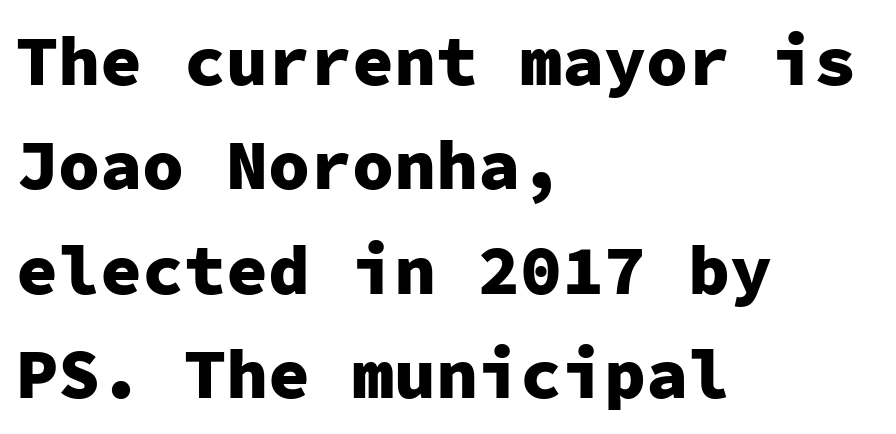
The glyphs are unaccompanied by any horizontal stroke below them. Regular leading. Each letter, wide or thin by design, is forced into the same width here. The paragraph has a hard left edge and a soft right edge. There is no visible air inserted between adjacent glyphs. Summary of weight: heavy, a full bold.
